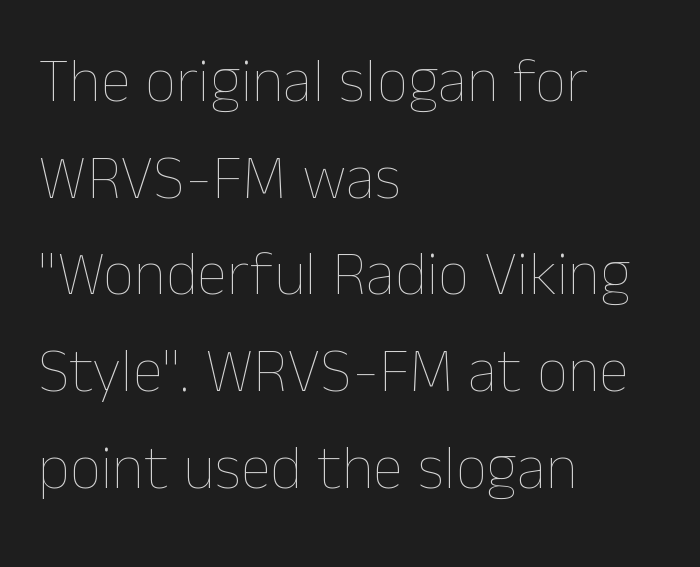
The image shows 62 px thin type, upright; set left-aligned, normal line spacing (1.56x), normal letter spacing, not underlined; low stroke contrast and a medium x-height.
